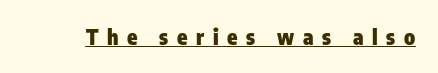
You could only call the tracking loose — the letters float apart. These lines carry a lot of weight — the face is fully bold. This rendering features underlined lettering. This is roman type, the default non-slanted kind.
